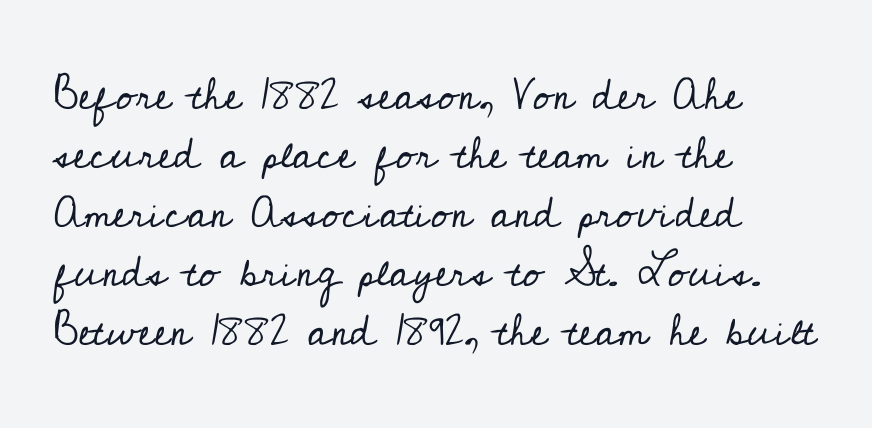
The zone under the glyphs is completely vacant. Varying glyph widths throughout — classic text-font behaviour. Spacing between characters is what you'd get straight out of the box. Little horizontal feet cap the strokes, marking this as serif type. Caption: face not bold, strokes unweighted.
